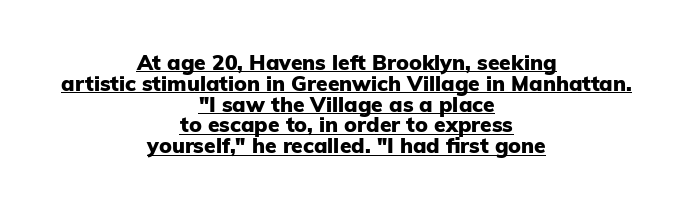
Q: Is the text bold? A: Yes.
Q: Is the text italic (slanted)? A: No, it is upright.
Q: Is the text underlined? A: Yes.
Q: How is the paragraph aligned? A: Centered.
Q: Is the spacing between letters normal or unusually wide? A: Normal.
Q: Is the spacing between lines tight, normal or loose? A: Tight.
